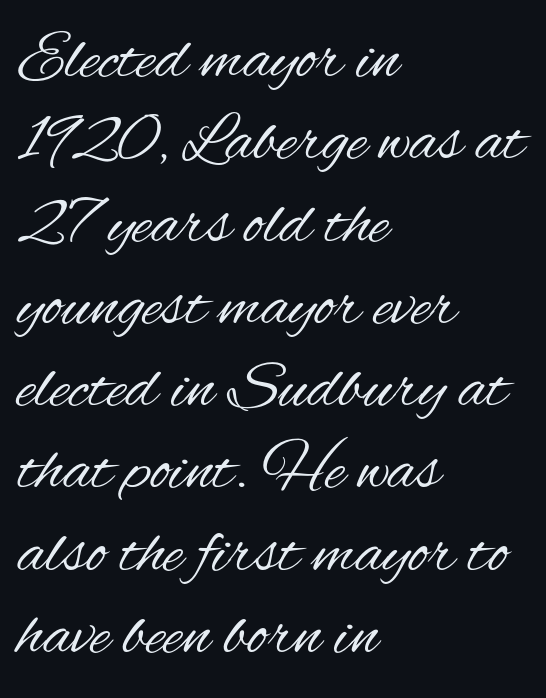
Where is the straight margin? On the left. The rendering keeps characters at their native spacing. These lines are rendered in a variable-pitch font. Nothing sits at the stroke ends, so this counts as sans-serif. Caption: face not bold, strokes unweighted. Any mark beneath the type? The region is blank.
